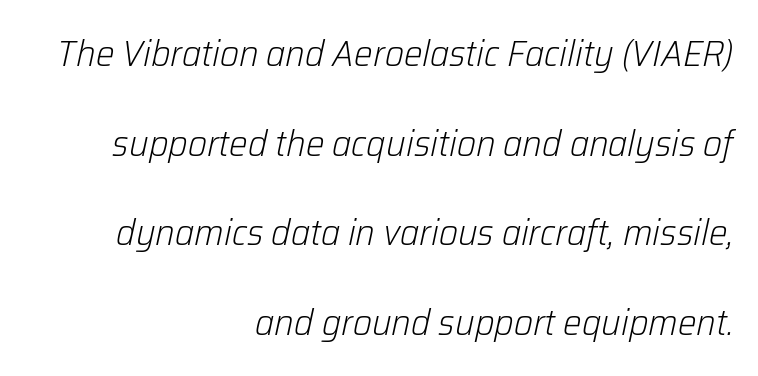
The rendering uses natural spacing where letterforms have individual widths. A clean baseline with only descenders dipping below it. Is there much room between lines? Yes — plenty of vertical air separates them. Students, note that the glyphs here touch the page at normal intervals. Each line ends at the same right margin while the left side varies.
